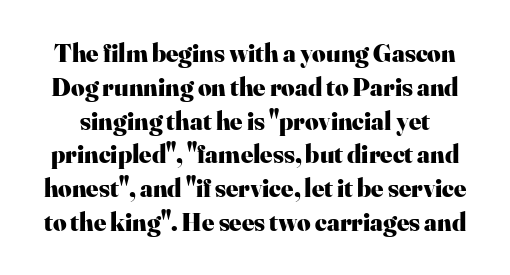
The image shows 26 px bold type, upright; set normal line spacing (1.3x), normal letter spacing, not underlined.
